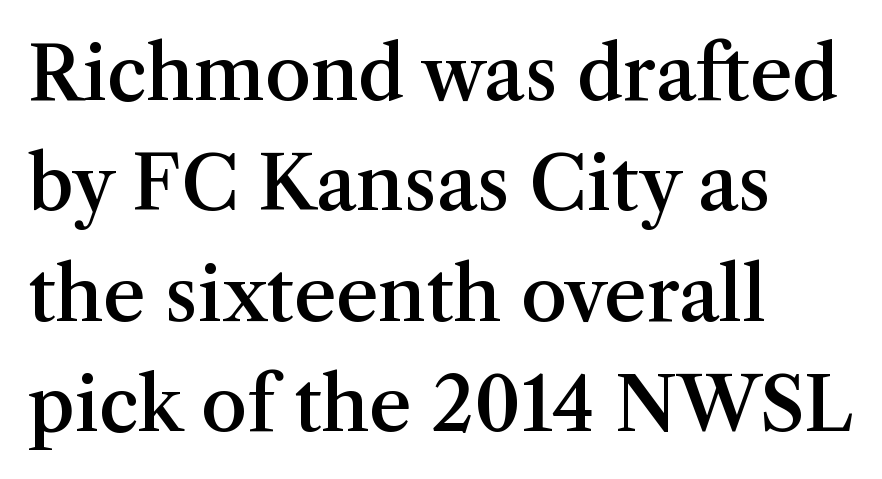
{"serif": "yes", "italic": "no", "bold": "semi", "weight": "semibold", "width": "normal", "stroke_contrast": "medium", "x_height": "medium", "monospaced": "no", "underline": "no", "align": "left", "line_spacing": "normal", "line_spacing_ratio": 1.49, "letter_spacing": "normal", "letter_spacing_em": 0.0, "glyph_px": 74}
